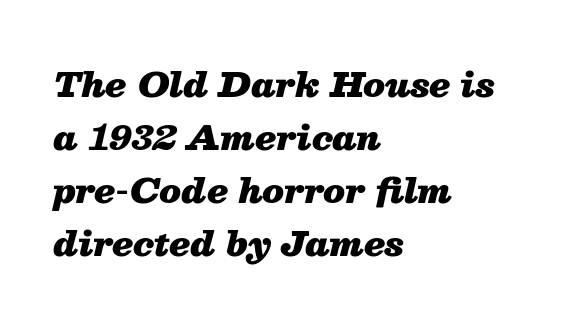
The image shows 34 px heavy type, italic (leaning right); set left-aligned, normal line spacing (1.56x), normal letter spacing, not underlined; medium stroke contrast and a medium x-height.
